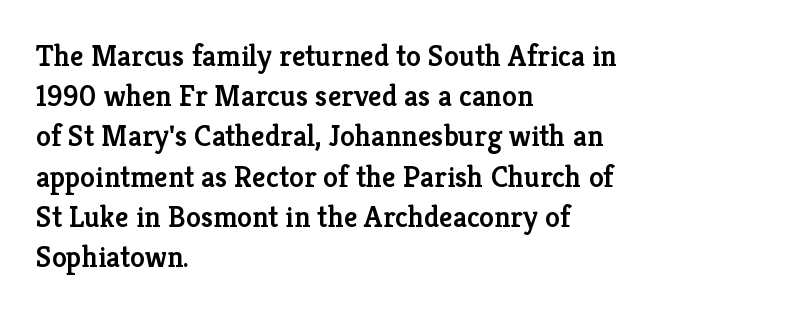
Q: Is the text bold? A: Semi-bold.
Q: Is the text italic (slanted)? A: No, it is upright.
Q: Is the typeface a serif or a sans-serif typeface? A: Serif.
Q: Is the text underlined? A: No.
Q: How is the paragraph aligned? A: Left-aligned.
Q: Is the spacing between letters normal or unusually wide? A: Normal.
Q: Is the spacing between lines tight, normal or loose? A: Normal.
Q: Width (condensed, normal, or wide)? A: Normal.
Q: Stroke contrast? A: Low.
Q: x-height? A: Medium.
Q: Monospaced? A: No.
